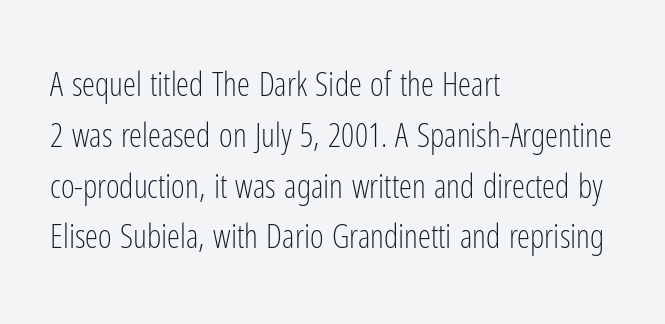
The image shows 33 px light, condensed sans-serif type, upright; set left-aligned, normal line spacing (1.54x), normal letter spacing, not underlined; low stroke contrast and a medium x-height.
